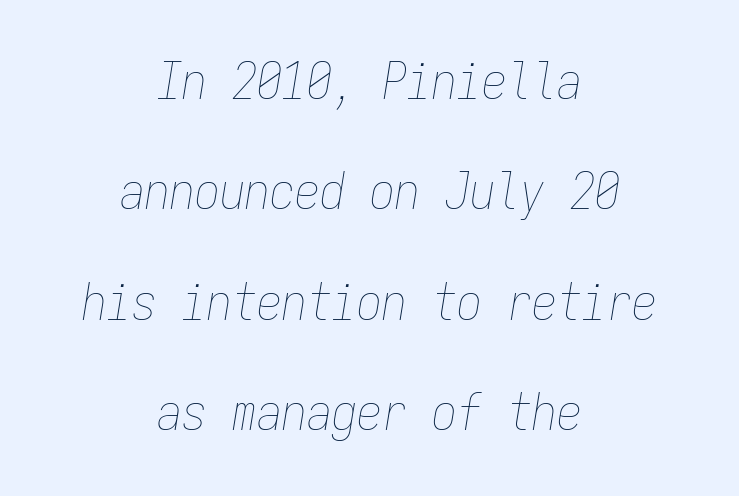
The image shows 50 px thin, condensed type, italic (leaning right), monospaced; set centered, loose line spacing (2.21x), normal letter spacing, not underlined; low stroke contrast and a medium x-height.
